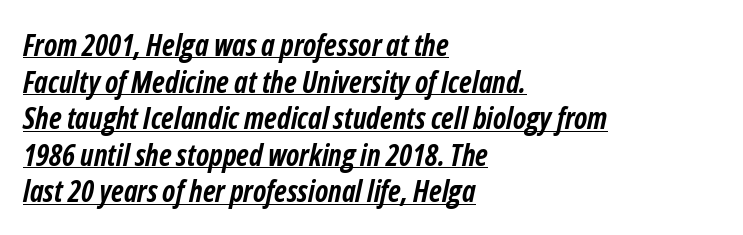
{"italic": "yes", "lean": "right", "slant_degrees": 12, "bold": "yes", "weight": "semibold", "width": "condensed", "stroke_contrast": "low", "x_height": "medium", "monospaced": "no", "underline": "yes", "align": "left", "line_spacing_ratio": 1.22, "letter_spacing": "normal", "letter_spacing_em": 0.0, "glyph_px": 30}
